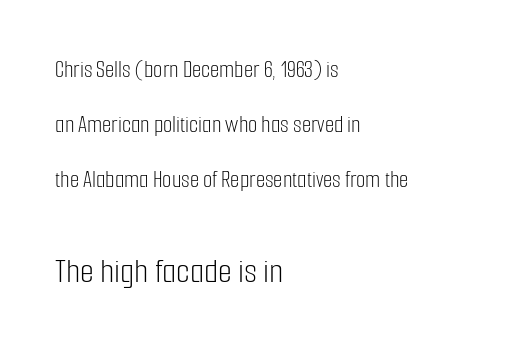
When letters stand straight like this, we call the style roman or upright. Character widths vary here, with narrow letters taking less room than wide ones. Alignment: flush left. If you squint, the bottom block still reads clearly — it's the larger of the two.
